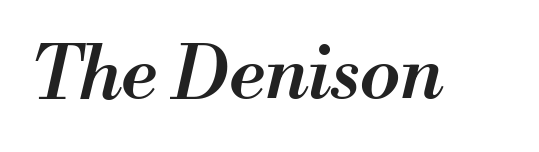
{"italic": "yes", "lean": "right", "slant_degrees": 13, "bold": "semi", "weight": "semibold", "width": "normal", "stroke_contrast": "medium", "x_height": "small", "monospaced": "no", "underline": "no", "letter_spacing": "normal", "letter_spacing_em": 0.0, "glyph_px": 74}
